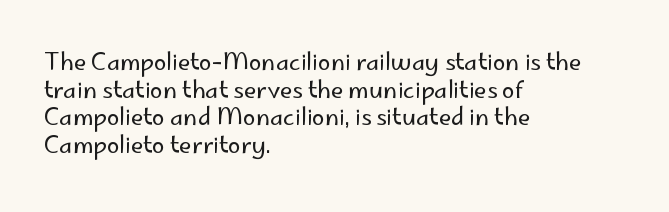
{"italic": "no", "bold": "no", "underline": "no", "align": "left", "line_spacing_ratio": 1.2, "letter_spacing": "normal", "letter_spacing_em": 0.0, "glyph_px": 23}
